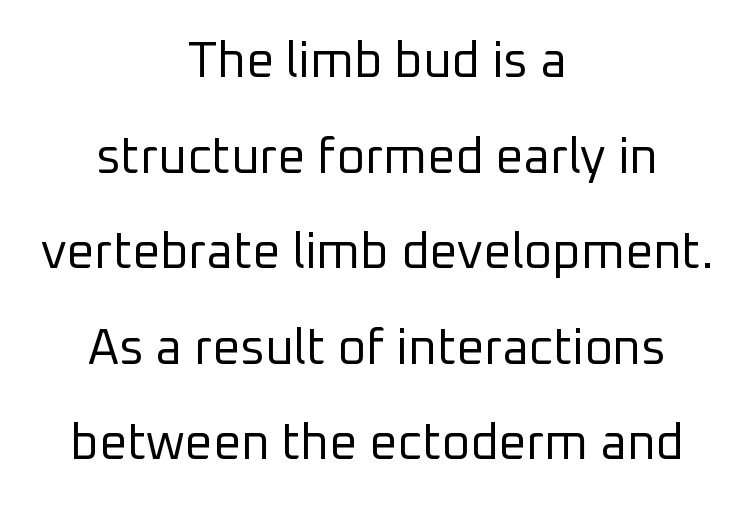
{"serif": "no", "italic": "no", "bold": "no", "weight": "regular", "width": "normal", "stroke_contrast": "low", "x_height": "medium", "monospaced": "no", "underline": "no", "align": "center", "line_spacing": "loose", "line_spacing_ratio": 1.95, "letter_spacing": "normal", "letter_spacing_em": 0.0, "glyph_px": 49}
